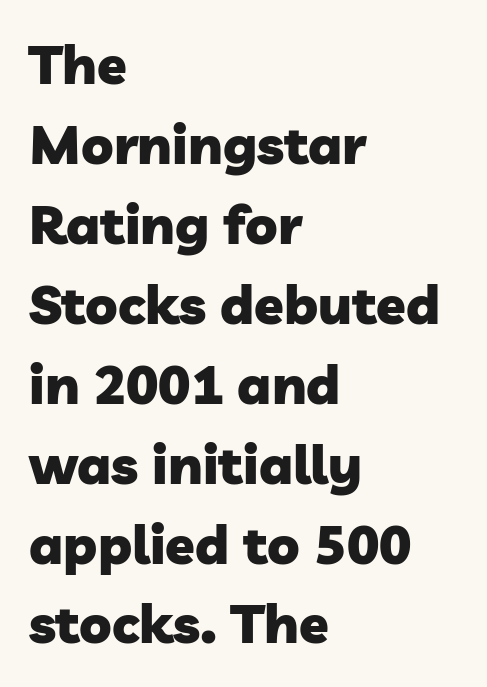
Q: Is the text bold? A: Yes.
Q: Is the typeface a serif or a sans-serif typeface? A: Sans-serif.
Q: Is the text underlined? A: No.
Q: How is the paragraph aligned? A: Left-aligned.
Q: Is the spacing between letters normal or unusually wide? A: Normal.
Q: Is the spacing between lines tight, normal or loose? A: Normal.
Q: Width (condensed, normal, or wide)? A: Normal.
Q: Stroke contrast? A: Low.
Q: x-height? A: Medium.
Q: Monospaced? A: No.
